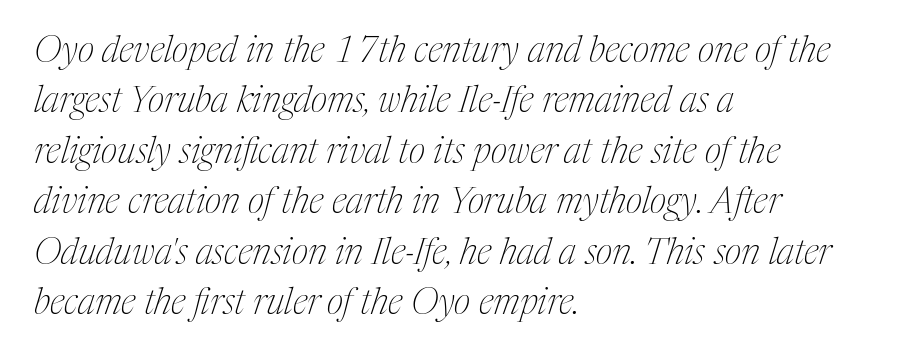
Standard letterfit; no display-style spreading of the glyphs. Each letter keeps its own natural width here, so spacing adapts to shape. Line spacing here is normal. The text was rendered using a seriffed face with decorative stroke endings. The font is comparable to plain body text, perhaps lighter.
